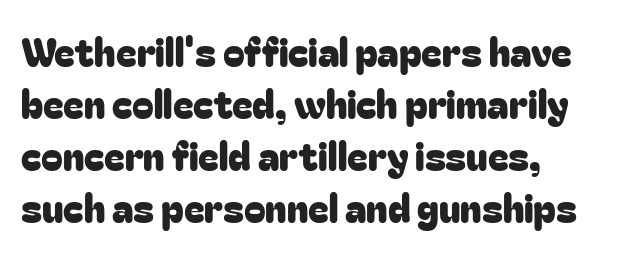
This sample uses plain, unmodified letter spacing. Each new line begins a customary step beneath the previous one. Looks like regular typesetting: each glyph gets only the width it needs. Clear beneath every line of the passage.
